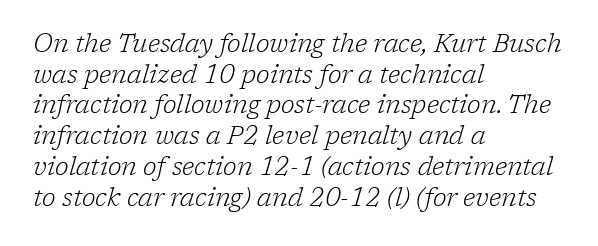
Q: Is the text bold? A: No.
Q: Is the text italic (slanted)? A: Yes, it leans right by about 17 degrees.
Q: Is the text underlined? A: No.
Q: How is the paragraph aligned? A: Left-aligned.
Q: Is the spacing between letters normal or unusually wide? A: Normal.
